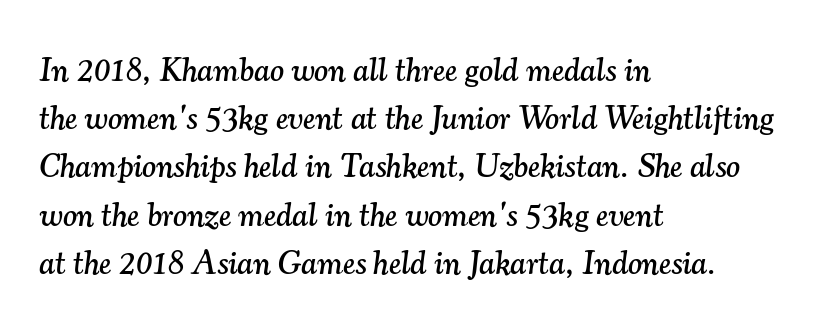
The image shows 33 px serif type, italic (leaning right); set left-aligned, normal line spacing (1.46x), normal letter spacing, not underlined; medium stroke contrast and a small x-height.
